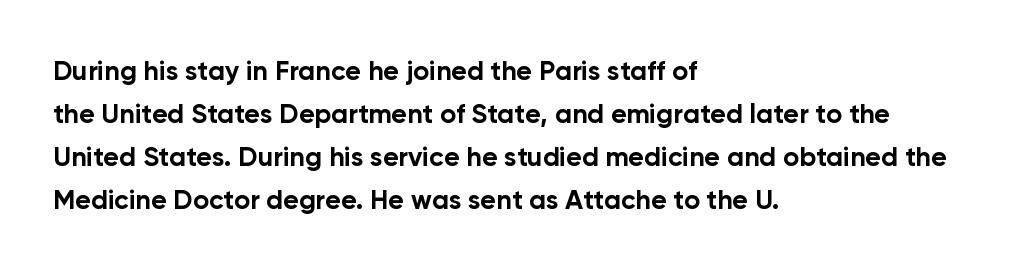
Q: Is the text bold? A: Yes.
Q: Is the text italic (slanted)? A: No, it is upright.
Q: Is the text underlined? A: No.
Q: How is the paragraph aligned? A: Left-aligned.
Q: Is the spacing between letters normal or unusually wide? A: Normal.
Q: Is the spacing between lines tight, normal or loose? A: Normal.
